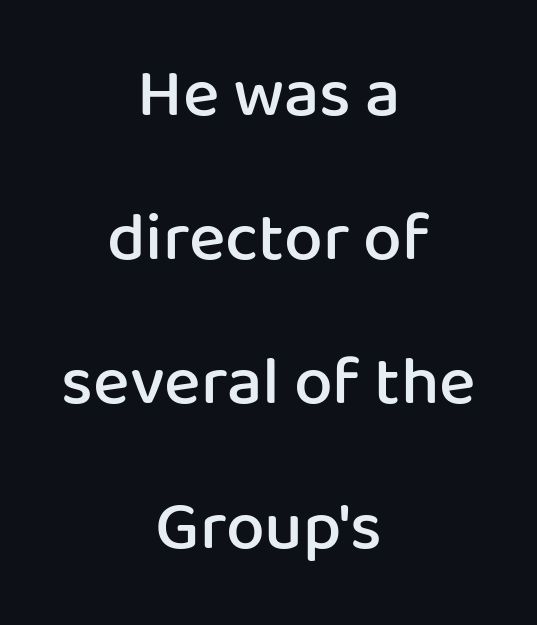
{"serif": "no", "italic": "no", "bold": "semi", "weight": "semibold", "width": "normal", "stroke_contrast": "low", "x_height": "medium", "monospaced": "no", "underline": "no", "align": "center", "line_spacing": "loose", "line_spacing_ratio": 2.09, "letter_spacing": "normal", "letter_spacing_em": 0.0, "glyph_px": 69}
